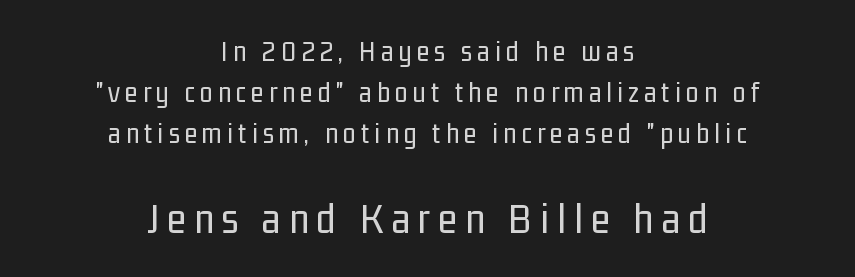
Q: Is the text bold? A: No.
Q: Is the text italic (slanted)? A: No, it is upright.
Q: Is the typeface a serif or a sans-serif typeface? A: Sans-serif.
Q: Is the text underlined? A: No.
Q: How is the paragraph aligned? A: Centered.
Q: Is the spacing between lines tight, normal or loose? A: Normal.
Q: Which block of text is set in a larger size, the first (top) or the second (bottom)? A: The second (bottom) one.
Q: Width (condensed, normal, or wide)? A: Condensed.
Q: Stroke contrast? A: Low.
Q: x-height? A: Medium.
Q: Monospaced? A: No.
